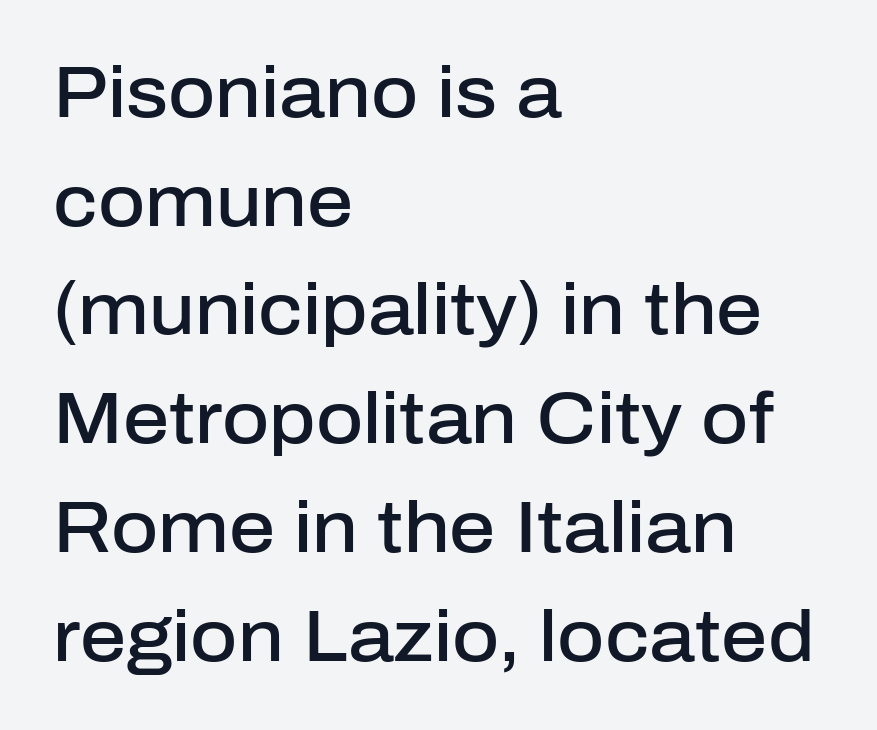
Q: Is the text bold? A: Semi-bold.
Q: Is the text italic (slanted)? A: No, it is upright.
Q: Is the typeface a serif or a sans-serif typeface? A: Sans-serif.
Q: Is the text underlined? A: No.
Q: How is the paragraph aligned? A: Left-aligned.
Q: Is the spacing between letters normal or unusually wide? A: Normal.
Q: Is the spacing between lines tight, normal or loose? A: Normal.
Q: Width (condensed, normal, or wide)? A: Normal.
Q: Stroke contrast? A: Low.
Q: x-height? A: Medium.
Q: Monospaced? A: No.
